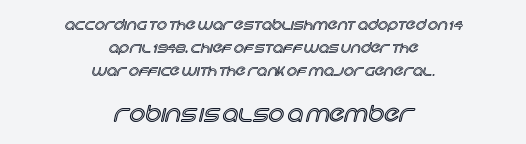
{"underline": "no", "align": "center", "line_spacing": "normal", "line_spacing_ratio": 1.64, "letter_spacing": "normal", "letter_spacing_em": 0.0, "larger_block": "second", "size_ratio": 1.57, "glyph_px": 22}
